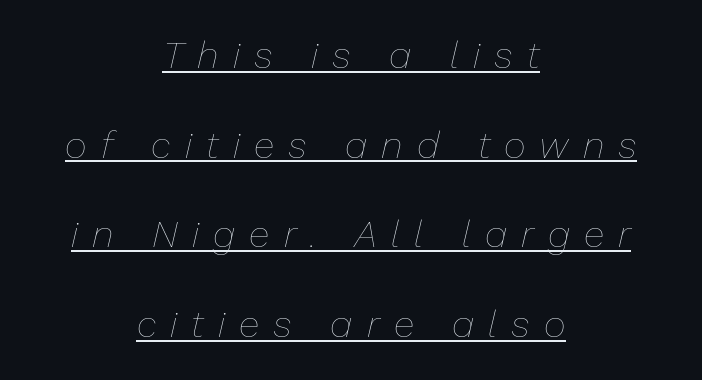
Q: Is the text bold? A: No.
Q: Is the text italic (slanted)? A: Yes, it leans right by about 13 degrees.
Q: Is the text underlined? A: Yes.
Q: How is the paragraph aligned? A: Centered.
Q: Is the spacing between letters normal or unusually wide? A: Unusually wide.
Q: Is the spacing between lines tight, normal or loose? A: Loose.
Q: Width (condensed, normal, or wide)? A: Normal.
Q: Stroke contrast? A: Low.
Q: x-height? A: Medium.
Q: Monospaced? A: No.
